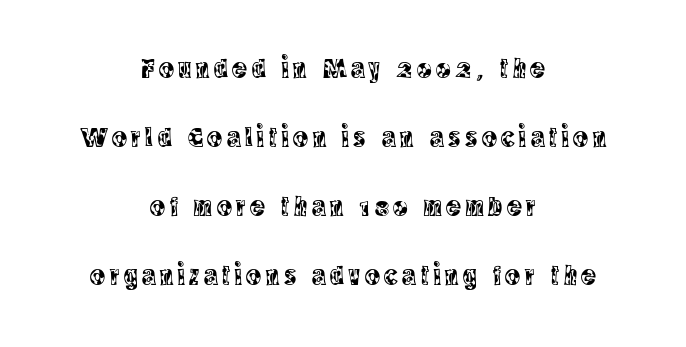
{"serif": "yes", "italic": "no", "width": "condensed", "x_height": "large", "monospaced": "no", "underline": "no", "align": "center", "line_spacing": "loose", "line_spacing_ratio": 2.47, "glyph_px": 28}
